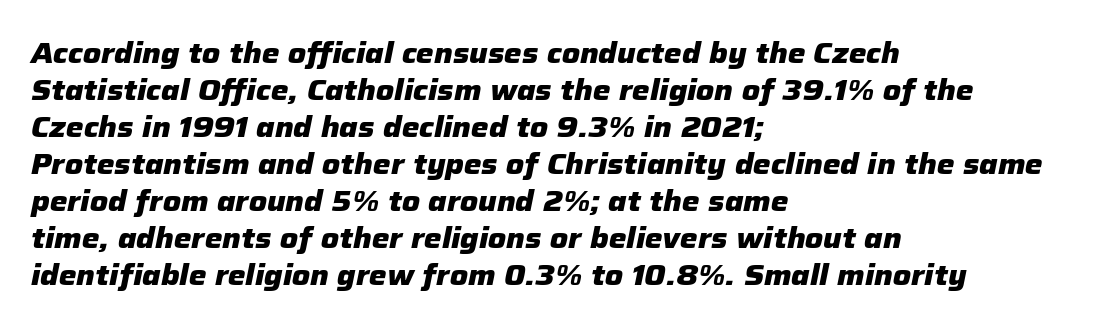
The image shows 28 px heavy type, italic (leaning right); set left-aligned, normal line spacing (1.32x), normal letter spacing, not underlined; low stroke contrast and a medium x-height.
